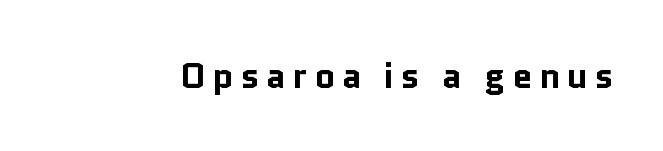
Heavy-handed strokes throughout: this text is bold. Typographically, this falls in the sans-serif category. Is this a fixed-width face? No — the glyphs have proportional, varying widths. Unmarked baselines from the first word to the last.
